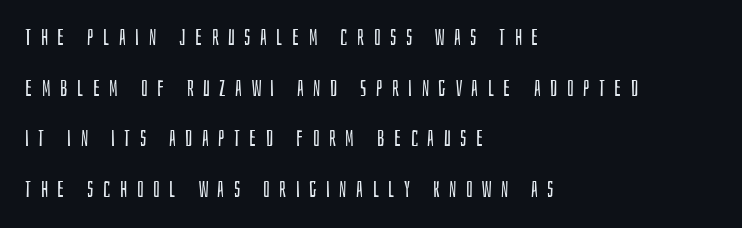
A classic flush-left, rag-right setting is used for this passage. Bold? No — there's no thickening of the strokes. Check the space under the baseline: it is left empty. Reading down the column, the eye jumps a long way to each next line. Upright lettering throughout. The face used here is rendered with a markedly widened letterfit.
